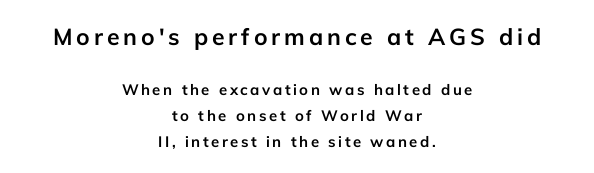
The image shows 23 px bold type, upright; set centered, line spacing 1.73x, not underlined; the first (top) block is 1.53x larger.
